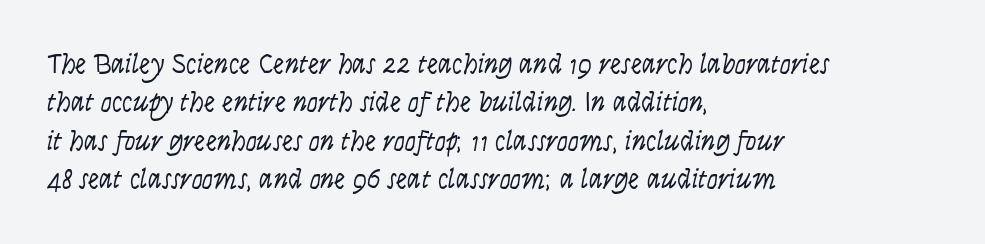
Q: Is the text bold? A: No.
Q: Is the text italic (slanted)? A: Yes.
Q: Is the typeface a serif or a sans-serif typeface? A: Sans-serif.
Q: Is the text underlined? A: No.
Q: How is the paragraph aligned? A: Left-aligned.
Q: Is the spacing between letters normal or unusually wide? A: Normal.
Q: Is the spacing between lines tight, normal or loose? A: Normal.
Q: Width (condensed, normal, or wide)? A: Condensed.
Q: Stroke contrast? A: Low.
Q: x-height? A: Large.
Q: Monospaced? A: No.
